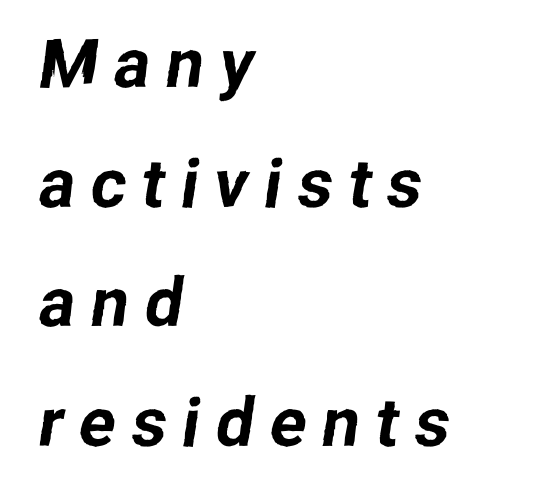
To sum up the face: it is a sans, with no serifs. You could not count columns in this text — the font is proportionally spaced. The line texture is sparse and dotted thanks to wide tracking. Unmarked baselines from the first word to the last. All the whitespace from short lines collects on the right.
